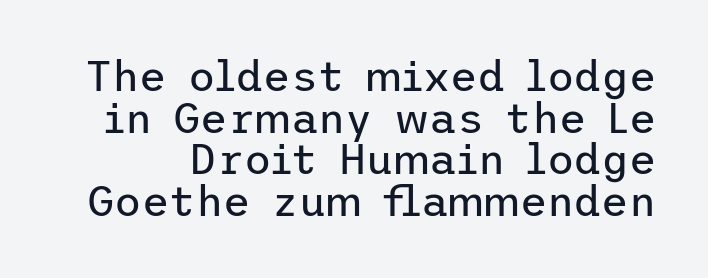
{"serif": "no", "italic": "no", "bold": "no", "weight": "regular", "width": "normal", "stroke_contrast": "low", "x_height": "medium", "underline": "no", "line_spacing": "tight", "line_spacing_ratio": 0.99, "letter_spacing": "normal", "letter_spacing_em": 0.0, "glyph_px": 42}
